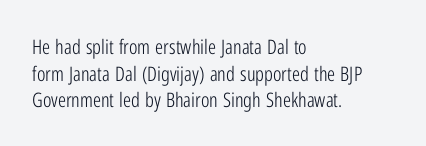
Does the copy run flush right? No — it runs flush left. The block of text has a typical density, with ordinary space between rows. This sample uses plain, unmodified letter spacing. The zone under the glyphs is completely vacant. A roman cut, with each character standing at attention. Stem width sits at or under what a default text font uses.
